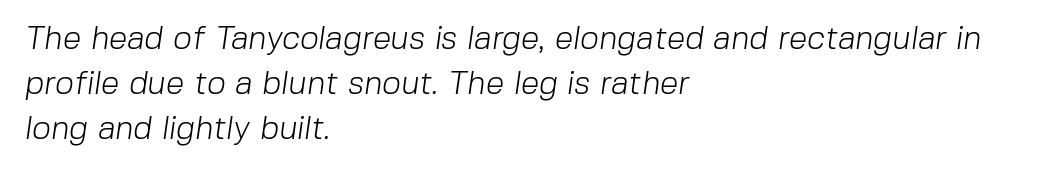
Spacing verdict: proportional, widths tailored to each character. No word sits above an underline. One-word summary of the alignment: left. A normal amount of white space separates one row of letters from the next. Honestly, the letter spacing is just normal — you wouldn't notice it.
